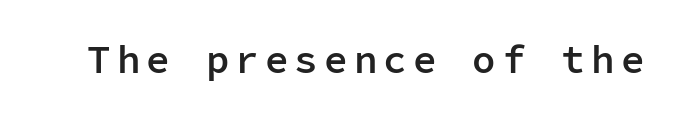
Q: Is the text bold? A: Semi-bold.
Q: Is the text italic (slanted)? A: No, it is upright.
Q: Is the typeface a serif or a sans-serif typeface? A: Sans-serif.
Q: Is the text underlined? A: No.
Q: Width (condensed, normal, or wide)? A: Normal.
Q: Stroke contrast? A: Low.
Q: x-height? A: Medium.
Q: Monospaced? A: Yes.
